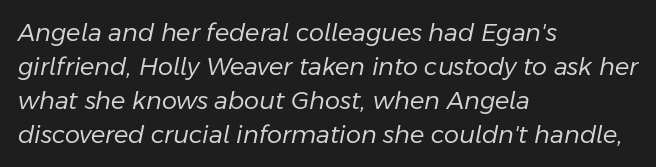
{"italic": "yes", "lean": "right", "slant_degrees": 11, "bold": "no", "underline": "no", "align": "left", "line_spacing": "normal", "line_spacing_ratio": 1.41, "letter_spacing": "normal", "letter_spacing_em": 0.0, "glyph_px": 24}
